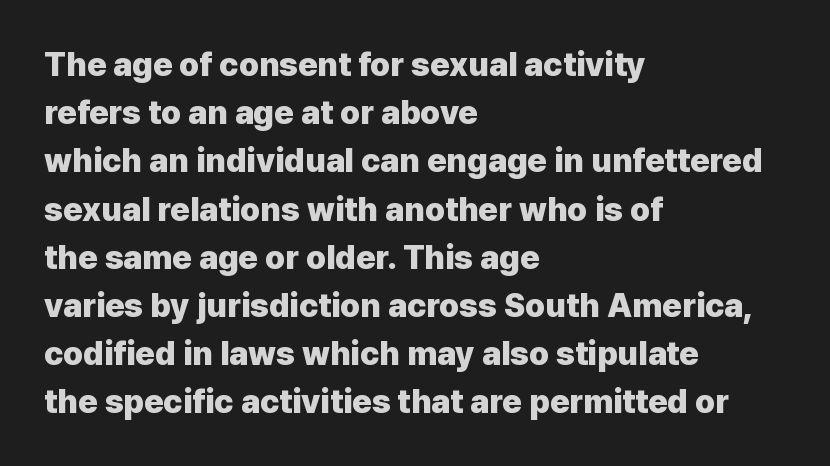
Students, note that the glyphs here touch the page at normal intervals. Unlike italic type, these characters show no tilt at all. Is this a fixed-width face? No — the glyphs have proportional, varying widths. The typeface chosen for these lines omits serifs.
